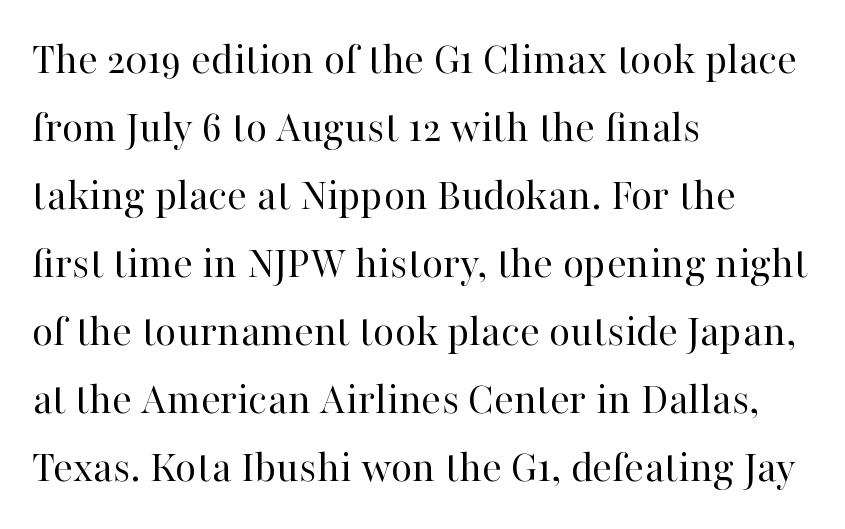
{"serif": "yes", "italic": "no", "bold": "no", "weight": "regular", "width": "normal", "stroke_contrast": "high", "x_height": "medium", "monospaced": "no", "underline": "no", "align": "left", "line_spacing": "normal", "line_spacing_ratio": 1.48, "letter_spacing": "normal", "letter_spacing_em": 0.0, "glyph_px": 46}
